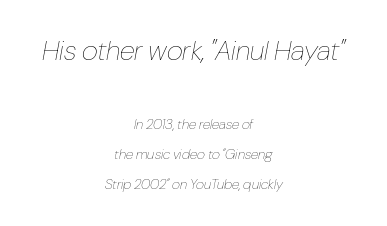
The type is set solid horizontally, with unmodified tracking. Varying glyph widths throughout — classic text-font behaviour. The characters are drawn with everyday or finer stroke widths. The words here are not underlined.
